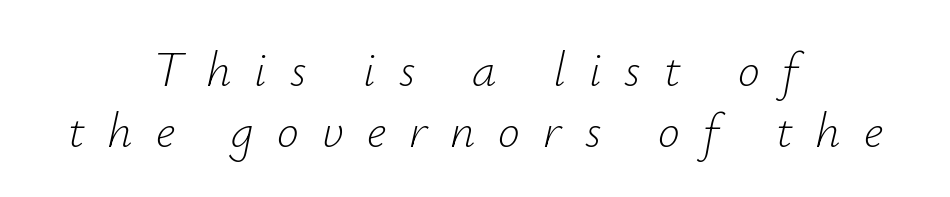
Q: Is the text bold? A: No.
Q: Is the text italic (slanted)? A: Yes, it leans right by about 12 degrees.
Q: Is the text underlined? A: No.
Q: How is the paragraph aligned? A: Centered.
Q: Is the spacing between letters normal or unusually wide? A: Unusually wide.
Q: Is the spacing between lines tight, normal or loose? A: Normal.
Q: Width (condensed, normal, or wide)? A: Normal.
Q: Stroke contrast? A: Low.
Q: x-height? A: Small.
Q: Monospaced? A: No.
